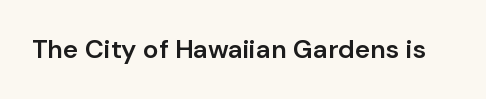
{"italic": "no", "bold": "semi", "underline": "no", "letter_spacing": "normal", "letter_spacing_em": 0.0, "glyph_px": 26}
